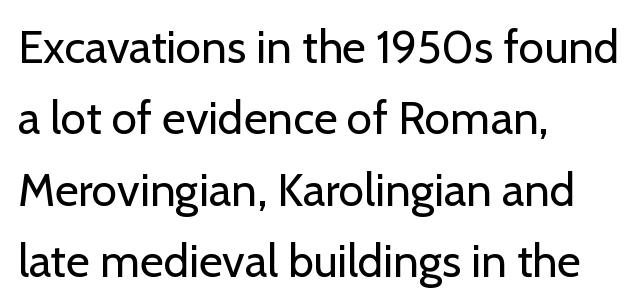
{"serif": "no", "italic": "no", "bold": "no", "weight": "regular", "width": "normal", "stroke_contrast": "low", "x_height": "medium", "monospaced": "no", "underline": "no", "align": "left", "line_spacing": "normal", "line_spacing_ratio": 1.55, "letter_spacing": "normal", "letter_spacing_em": 0.0, "glyph_px": 46}
